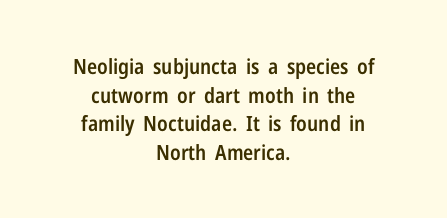
The horizontal fit of the characters is conventional and even. Does the weight exceed regular? Yes, but only to semibold. Where is the straight margin? There isn't one; the lines are centered. Letters rest on an invisible, unmarked baseline. These lines sit exactly where default settings would place them.
